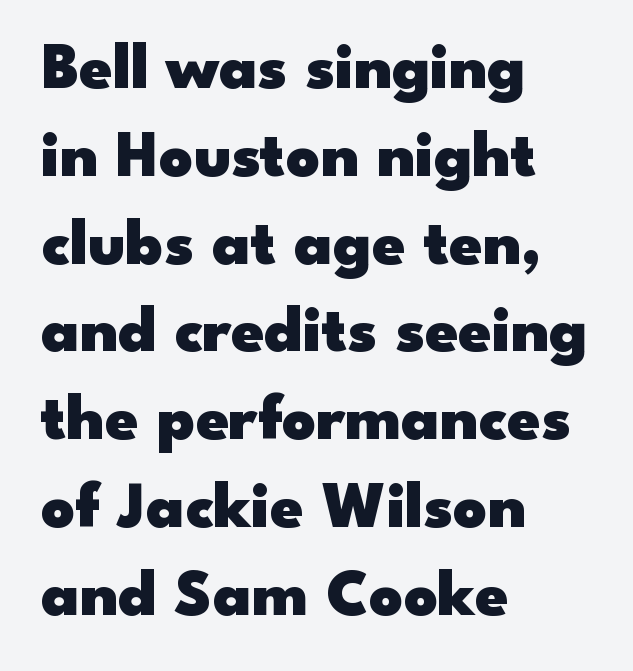
The image shows 66 px heavy, wide sans-serif type, upright; set left-aligned, normal line spacing (1.33x), normal letter spacing, not underlined; low stroke contrast and a small x-height.
